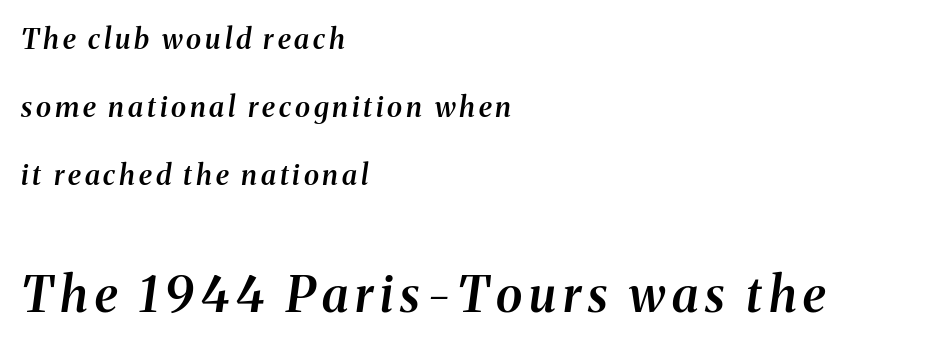
The font is running at a semibold setting, under full bold. The typesetter chose a ragged-right arrangement here. Typographically, this falls in the serif category. The composition opens small and finishes big. These lines stand farther apart than default settings would place them.
